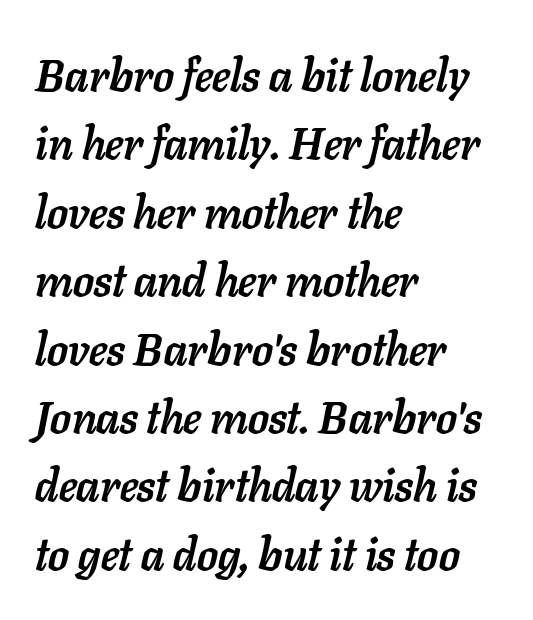
Q: Is the text bold? A: Yes.
Q: Is the text italic (slanted)? A: Yes, it leans right by about 11 degrees.
Q: Is the text underlined? A: No.
Q: How is the paragraph aligned? A: Left-aligned.
Q: Is the spacing between letters normal or unusually wide? A: Normal.
Q: Is the spacing between lines tight, normal or loose? A: Normal.
Q: Width (condensed, normal, or wide)? A: Normal.
Q: Stroke contrast? A: Low.
Q: x-height? A: Medium.
Q: Monospaced? A: No.
